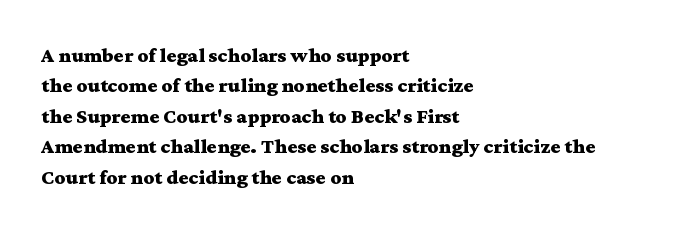
The image shows 21 px bold type, upright; set left-aligned, normal line spacing (1.45x), normal letter spacing, not underlined.
